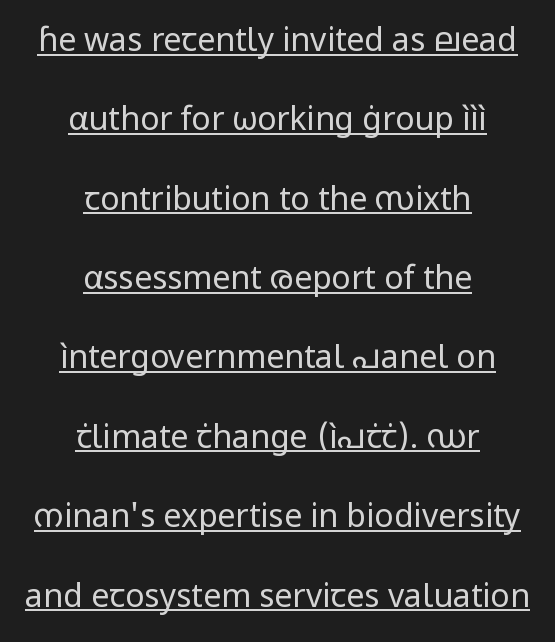
Q: Is the text bold? A: No.
Q: Is the text italic (slanted)? A: No, it is upright.
Q: Is the typeface a serif or a sans-serif typeface? A: Sans-serif.
Q: Is the text underlined? A: Yes.
Q: How is the paragraph aligned? A: Centered.
Q: Is the spacing between letters normal or unusually wide? A: Normal.
Q: Is the spacing between lines tight, normal or loose? A: Loose.
Q: Width (condensed, normal, or wide)? A: Normal.
Q: Stroke contrast? A: Low.
Q: x-height? A: Medium.
Q: Monospaced? A: No.
